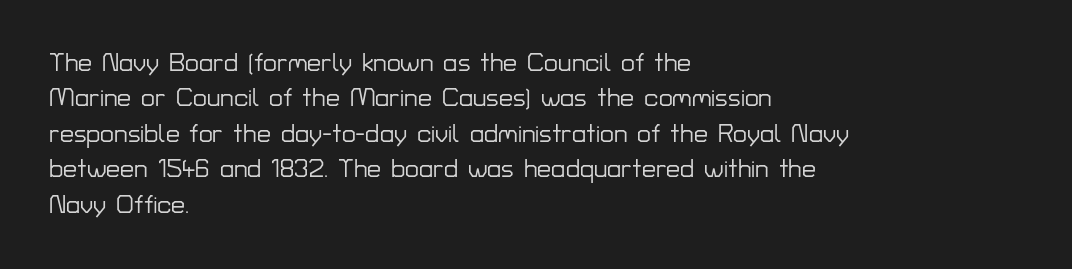
The image shows 25 px text type, upright; set left-aligned, normal line spacing (1.42x), normal letter spacing, not underlined.
